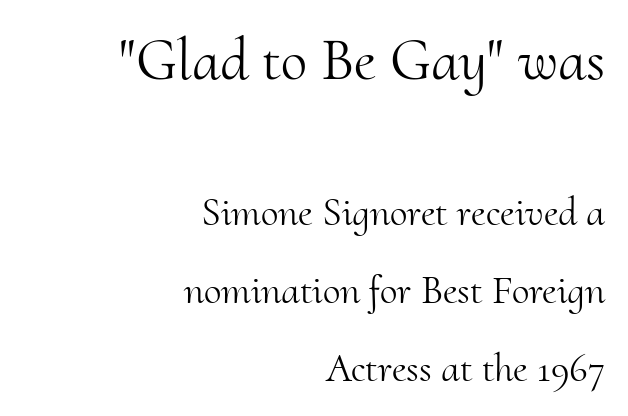
The image shows 60 px light serif type, upright; set right-aligned, loose line spacing (1.95x), normal letter spacing, not underlined; the first (top) block is 1.5x larger; medium stroke contrast and a small x-height.
